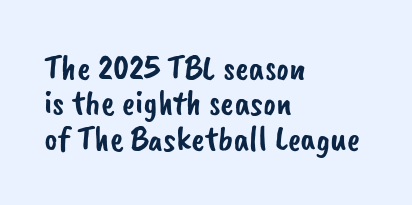
{"serif": "no", "width": "normal", "stroke_contrast": "low", "x_height": "small", "monospaced": "no", "underline": "no", "align": "left", "line_spacing": "tight", "line_spacing_ratio": 0.98, "letter_spacing": "normal", "letter_spacing_em": 0.0, "glyph_px": 36}
